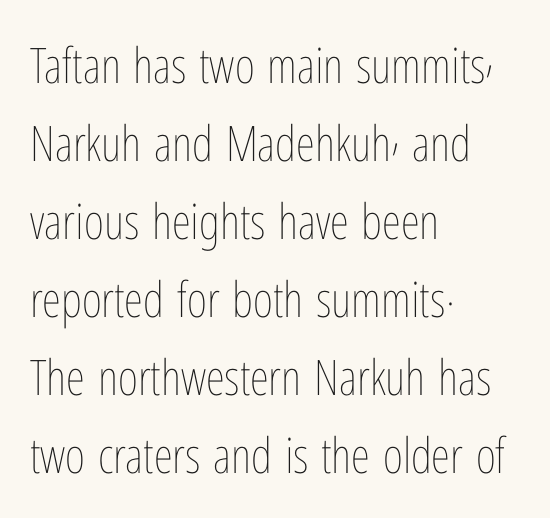
{"italic": "no", "bold": "no", "weight": "thin", "width": "condensed", "stroke_contrast": "low", "x_height": "medium", "monospaced": "no", "underline": "no", "align": "left", "line_spacing": "normal", "line_spacing_ratio": 1.59, "letter_spacing": "normal", "letter_spacing_em": 0.0, "glyph_px": 49}
